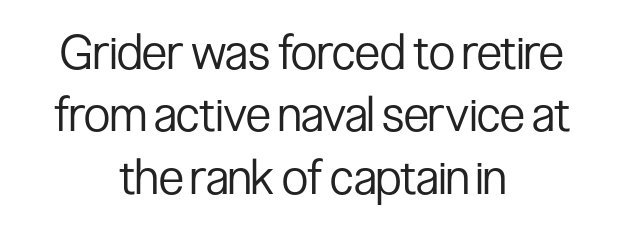
The text was rendered using a sans face with plain stroke endings. Bare-footed words on every line. Students, observe: this is what conventionally led text looks like. How are the letters spaced? Ordinarily, with no added tracking. This sample is center-justified, so both line endings float freely.
